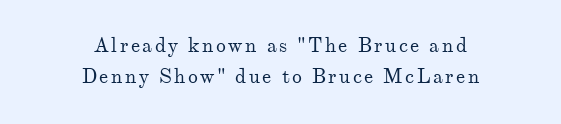
Q: Is the text bold? A: No.
Q: Is the text italic (slanted)? A: No, it is upright.
Q: Is the text underlined? A: No.
Q: How is the paragraph aligned? A: Centered.
Q: Is the spacing between lines tight, normal or loose? A: Normal.
